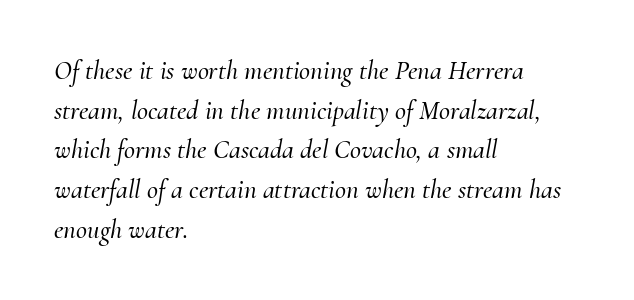
The image shows 27 px text type, italic (leaning right); set left-aligned, normal line spacing (1.47x), normal letter spacing, not underlined.
